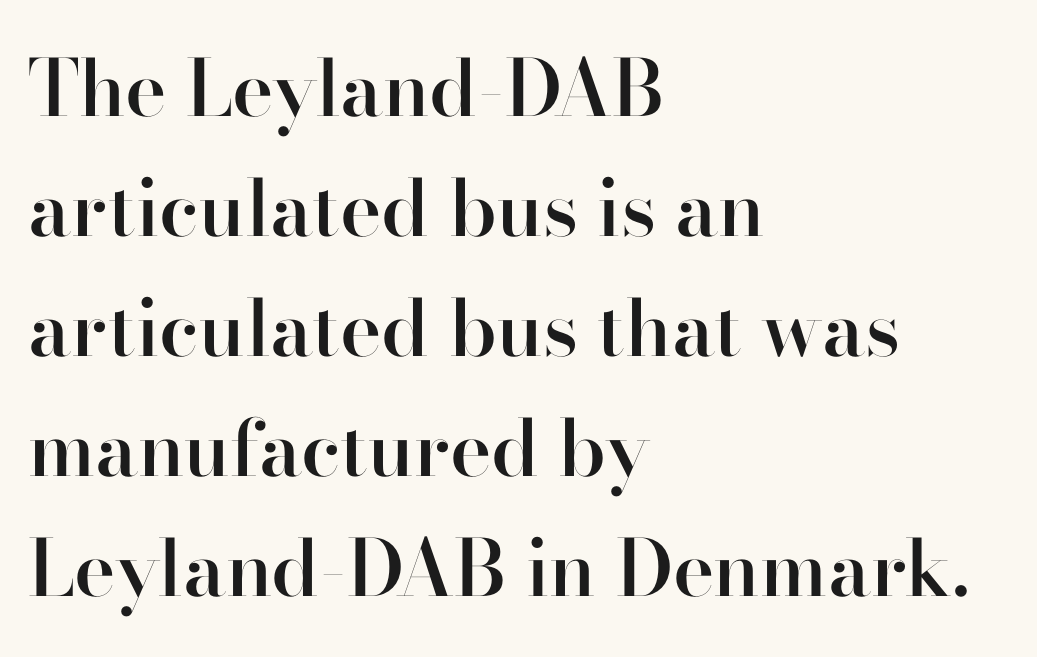
Spacing verdict: proportional, widths tailored to each character. Style check: upright. The designer left line spacing at the default. The letters are semibold — heavier than regular but short of a full bold. Observe the serifs anchoring each vertical stroke in this sample. The text block is weighted toward the left margin, trailing off unevenly rightward.
